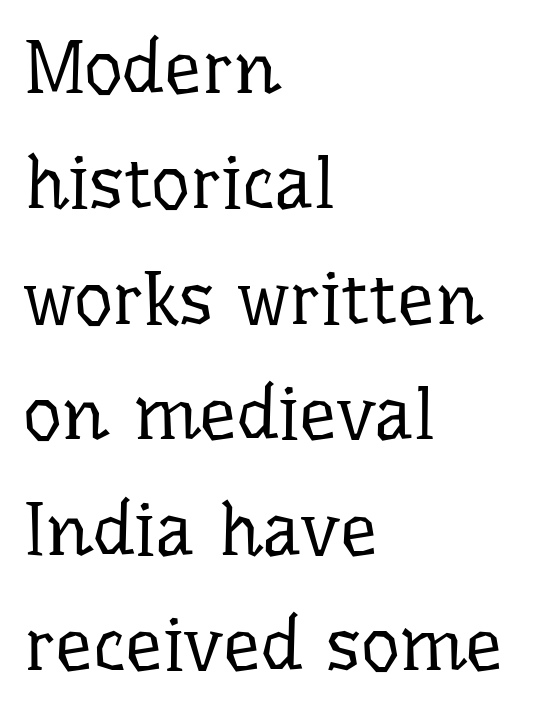
{"serif": "yes", "italic": "no", "bold": "no", "weight": "regular", "width": "normal", "stroke_contrast": "low", "x_height": "medium", "monospaced": "no", "underline": "no", "align": "left", "line_spacing": "normal", "line_spacing_ratio": 1.54, "letter_spacing": "normal", "letter_spacing_em": 0.0, "glyph_px": 75}
